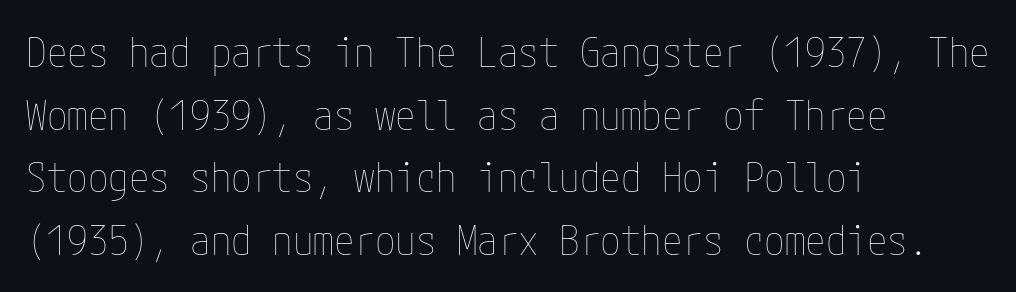
Letter spacing: default. Underline: absent. Letters have the restrained weight of plain body copy at most. Short and long lines alike share a common starting point at left.
